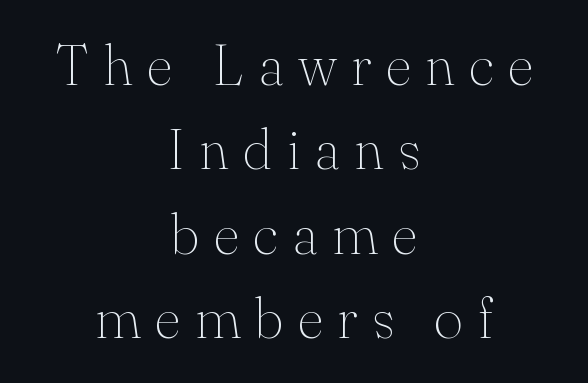
Is the type heavy? It reads as light-to-regular instead. Tracking here is generous; glyphs stand well apart from one another. Interline gaps are of average width in this sample. The setting favours the middle, as headings and verse often do. Do the letters lean? They stand straight. Looks like regular typesetting: each glyph gets only the width it needs.
